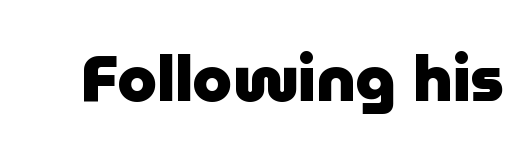
The image shows 64 px heavy sans-serif type, upright; set normal letter spacing, not underlined; low stroke contrast and a medium x-height.
